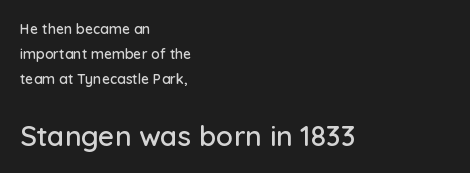
These lines are rendered in a variable-pitch font. Caption: multi-line text, flush left, ragged right. The font family rendered here belongs to the sans-serif group. The words here are not underlined. Size contrast runs from small at the top to large at the bottom.
